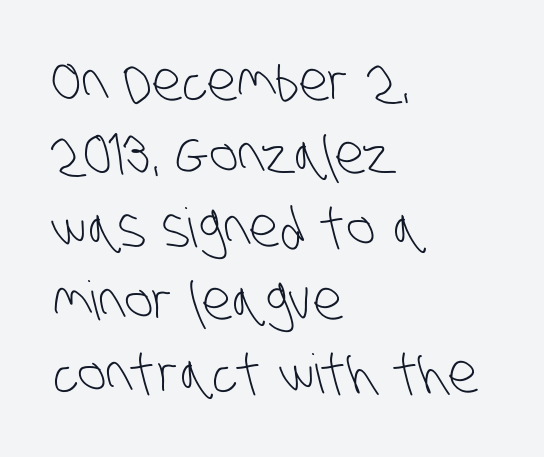
The image shows 54 px light, condensed sans-serif type; set left-aligned, normal line spacing (1.35x), normal letter spacing, not underlined; low stroke contrast and a large x-height.
